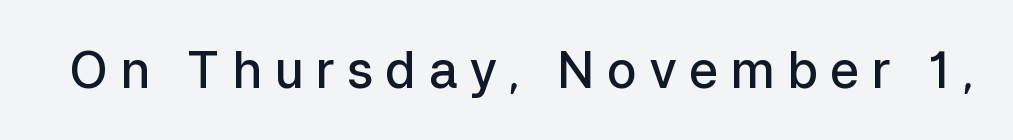
The image shows 50 px semibold sans-serif type, upright; set unusually wide letter spacing (+0.24 em), not underlined; low stroke contrast and a medium x-height.
